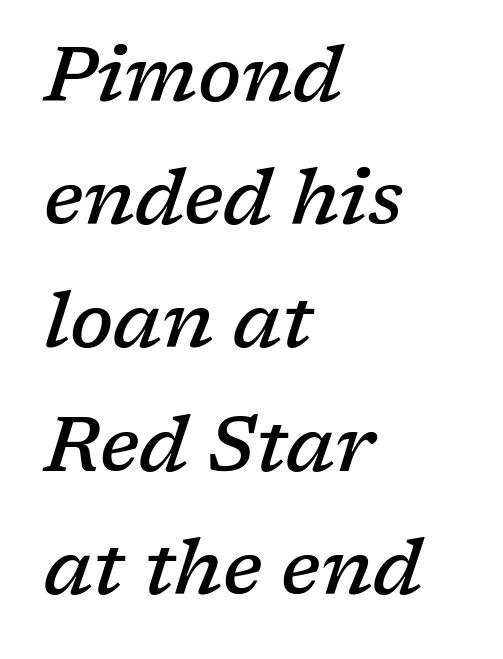
The image shows 77 px semibold serif type, italic (leaning right); set left-aligned, normal line spacing (1.6x), normal letter spacing, not underlined; low stroke contrast and a medium x-height.
